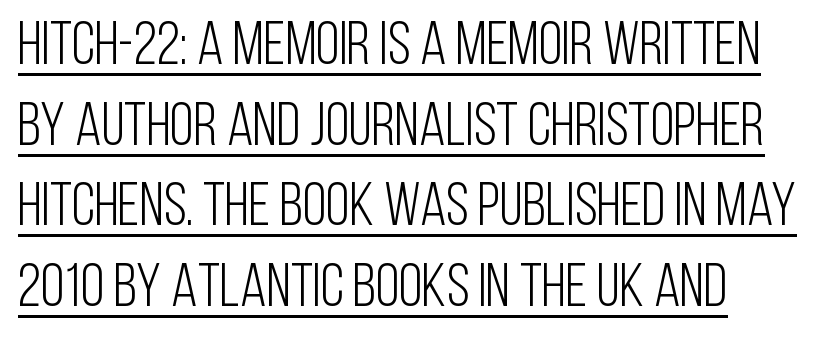
Q: Is the text bold? A: No.
Q: Is the text italic (slanted)? A: No, it is upright.
Q: Is the typeface a serif or a sans-serif typeface? A: Sans-serif.
Q: Is the text underlined? A: Yes.
Q: Is the spacing between letters normal or unusually wide? A: Normal.
Q: Is the spacing between lines tight, normal or loose? A: Normal.
Q: Width (condensed, normal, or wide)? A: Condensed.
Q: Stroke contrast? A: Low.
Q: x-height? A: Large.
Q: Monospaced? A: No.
